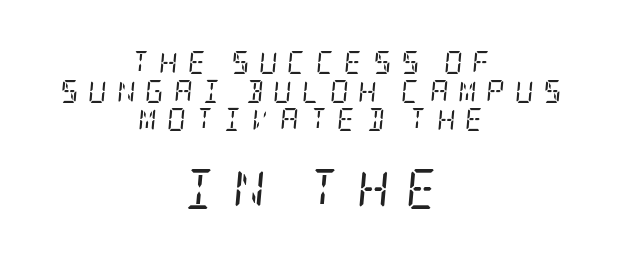
Q: Is the text bold? A: No.
Q: Is the text italic (slanted)? A: Yes, it leans right by about 5 degrees.
Q: Is the typeface a serif or a sans-serif typeface? A: Serif.
Q: Is the text underlined? A: No.
Q: How is the paragraph aligned? A: Centered.
Q: Is the spacing between letters normal or unusually wide? A: Unusually wide.
Q: Which block of text is set in a larger size, the first (top) or the second (bottom)? A: The second (bottom) one.
Q: Width (condensed, normal, or wide)? A: Condensed.
Q: Stroke contrast? A: Low.
Q: x-height? A: Large.
